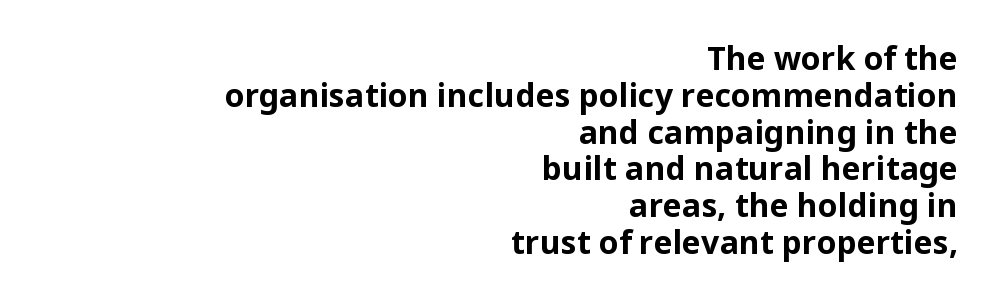
The image shows 32 px bold sans-serif type, upright; set right-aligned, tight line spacing (1.15x), normal letter spacing, not underlined; low stroke contrast and a medium x-height.
